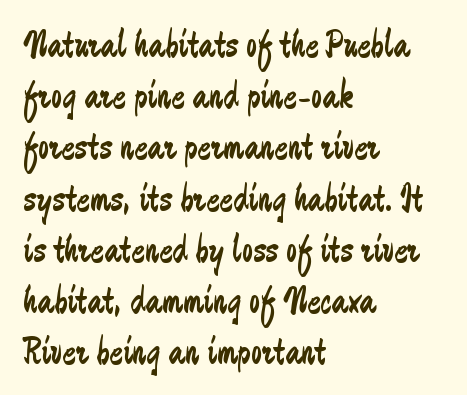
Q: Is the text bold? A: No.
Q: Is the text italic (slanted)? A: Yes.
Q: Is the typeface a serif or a sans-serif typeface? A: Sans-serif.
Q: Is the text underlined? A: No.
Q: How is the paragraph aligned? A: Left-aligned.
Q: Is the spacing between letters normal or unusually wide? A: Normal.
Q: Is the spacing between lines tight, normal or loose? A: Normal.
Q: Width (condensed, normal, or wide)? A: Condensed.
Q: Stroke contrast? A: Low.
Q: x-height? A: Medium.
Q: Monospaced? A: No.
